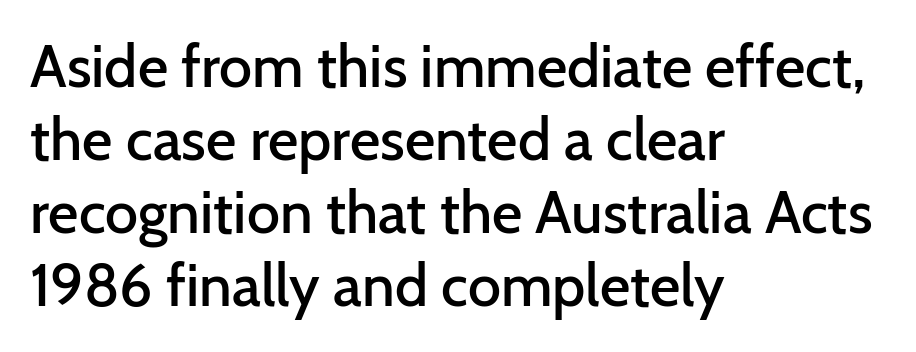
The image shows 59 px semibold sans-serif type, upright; set left-aligned, line spacing 1.24x, normal letter spacing, not underlined; low stroke contrast and a medium x-height.
